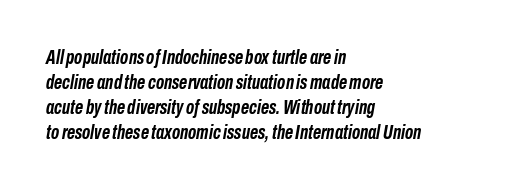
Q: Is the text bold? A: Yes.
Q: Is the text italic (slanted)? A: Yes, it leans right by about 10 degrees.
Q: Is the text underlined? A: No.
Q: How is the paragraph aligned? A: Left-aligned.
Q: Is the spacing between letters normal or unusually wide? A: Normal.
Q: Is the spacing between lines tight, normal or loose? A: Normal.
